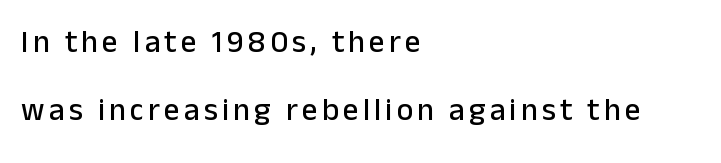
{"serif": "no", "italic": "no", "width": "normal", "stroke_contrast": "low", "x_height": "medium", "monospaced": "no", "underline": "no", "align": "left", "line_spacing": "loose", "line_spacing_ratio": 2.19, "glyph_px": 31}
